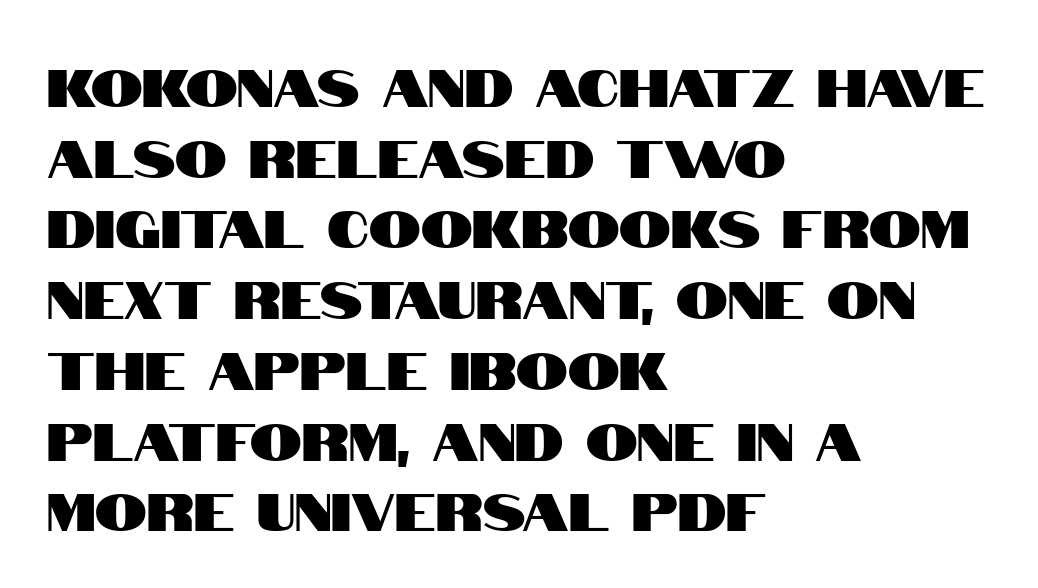
Q: Is the text italic (slanted)? A: No, it is upright.
Q: Is the typeface a serif or a sans-serif typeface? A: Sans-serif.
Q: Is the text underlined? A: No.
Q: How is the paragraph aligned? A: Left-aligned.
Q: Is the spacing between letters normal or unusually wide? A: Normal.
Q: Is the spacing between lines tight, normal or loose? A: Normal.
Q: Width (condensed, normal, or wide)? A: Condensed.
Q: Stroke contrast? A: High.
Q: x-height? A: Large.
Q: Monospaced? A: No.
